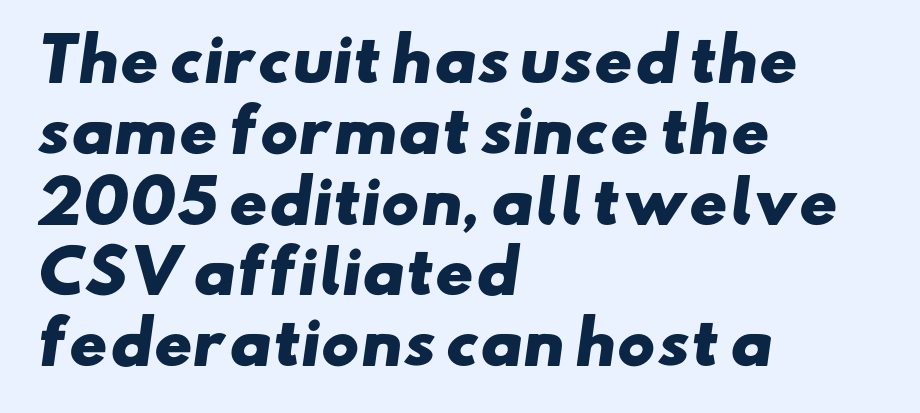
Nothing sits at the stroke ends, so this counts as sans-serif. These lines are rendered in a variable-pitch font. Emphasis by weight is at full strength: bold. Here the glyphs are tracked normally, forming tight word shapes. The strip under each line holds only bare page. Line beginnings align vertically; line endings do not.
